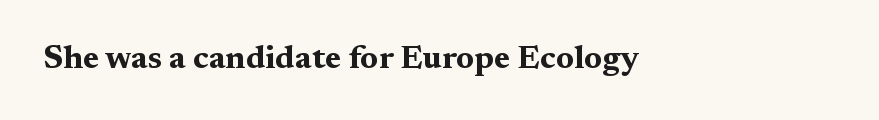
Look at the bottom of the vertical strokes: they flare into serifs here. Italic: no, the glyphs are upright roman. Letter spacing: default. The passage shown is typed in a proportional face where columns would drift. Strokes here are thick enough to call this a true bold. No word sits above an underline.
